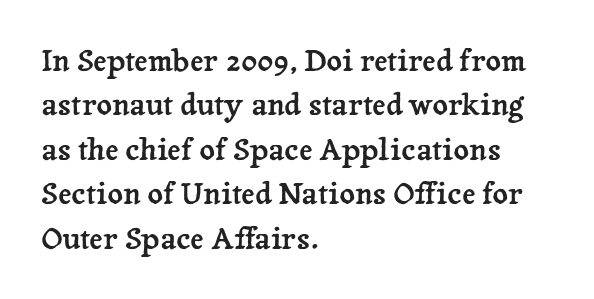
Q: Is the text italic (slanted)? A: No, it is upright.
Q: Is the typeface a serif or a sans-serif typeface? A: Serif.
Q: Is the text underlined? A: No.
Q: How is the paragraph aligned? A: Left-aligned.
Q: Is the spacing between letters normal or unusually wide? A: Normal.
Q: Is the spacing between lines tight, normal or loose? A: Normal.
Q: Width (condensed, normal, or wide)? A: Normal.
Q: Stroke contrast? A: Low.
Q: x-height? A: Medium.
Q: Monospaced? A: No.
